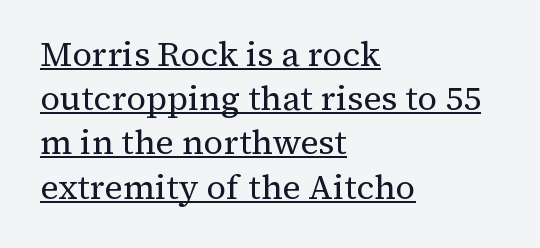
The text block is weighted toward the left margin, trailing off unevenly rightward. The face used here is rendered with its standard letterfit. Think standard paragraph weight, or any step lighter than that. The rendering uses natural spacing where letterforms have individual widths.
